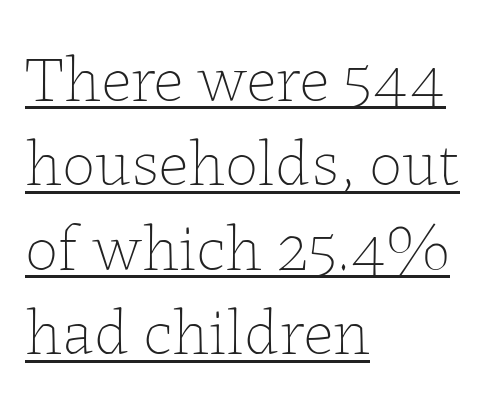
The axis of the letterforms is exactly vertical. The strokes carry an ordinary text weight at most. This block has exactly the height ordinary leading produces. Each letter keeps its own natural width here, so spacing adapts to shape. These lines stack with their left ends in a neat column.
